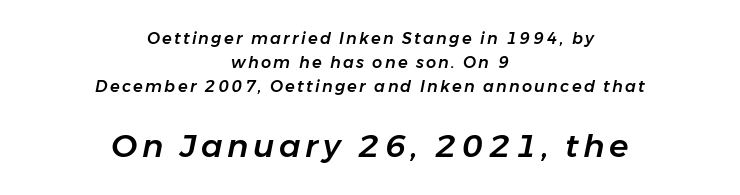
Q: Is the text italic (slanted)? A: Yes, it leans right by about 11 degrees.
Q: Is the text underlined? A: No.
Q: How is the paragraph aligned? A: Centered.
Q: Is the spacing between lines tight, normal or loose? A: Normal.
Q: Which block of text is set in a larger size, the first (top) or the second (bottom)? A: The second (bottom) one.
Q: Width (condensed, normal, or wide)? A: Normal.
Q: Stroke contrast? A: Low.
Q: x-height? A: Medium.
Q: Monospaced? A: No.
